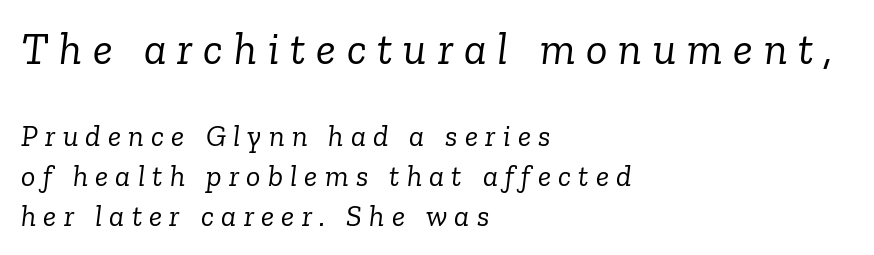
The image shows 45 px light serif type, italic (leaning right); set left-aligned, normal line spacing (1.33x), unusually wide letter spacing (+0.24 em), not underlined; the first (top) block is 1.5x larger; low stroke contrast and a medium x-height.
